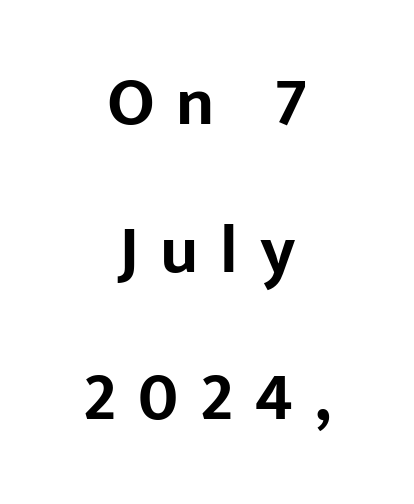
The image shows 68 px bold sans-serif type, upright; set centered, loose line spacing (2.17x), unusually wide letter spacing (+0.32 em), not underlined; low stroke contrast and a medium x-height.
